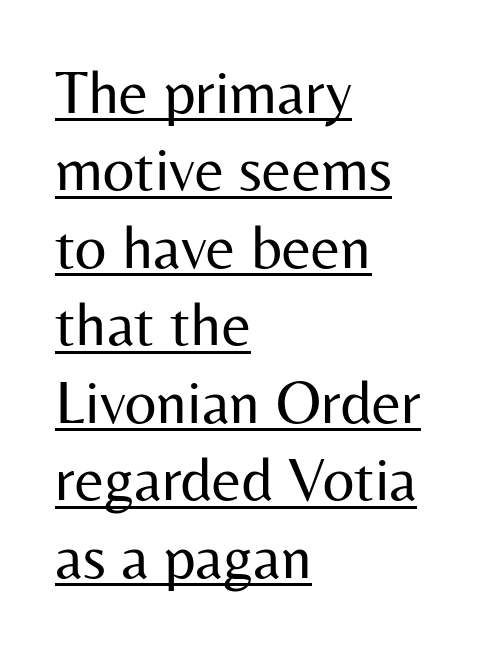
The image shows 62 px regular-weight sans-serif type, upright; set left-aligned, normal line spacing (1.25x), normal letter spacing, underlined; medium stroke contrast and a medium x-height.
